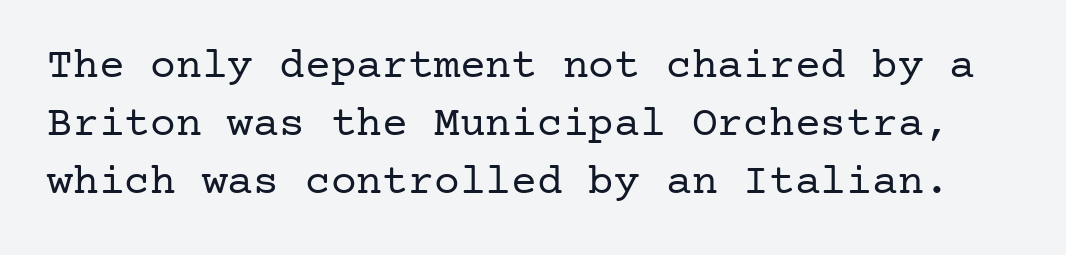
Is there much room between lines? A standard amount, neither cramped nor airy. The glyphs are unaccompanied by any horizontal stroke below them. Typographically, this falls in the serif category. Nothing heavy about these letters — not bold at all. This is roman type, the default non-slanted kind.
